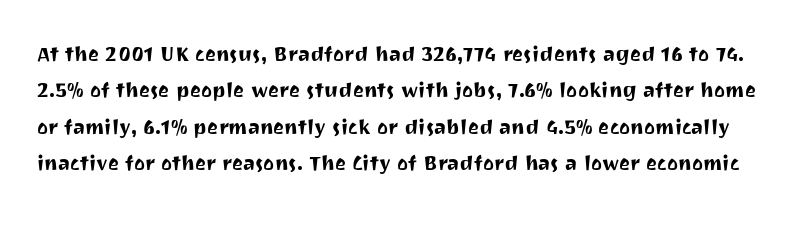
The block of text has a typical density, with ordinary space between rows. Letters rest on an invisible, unmarked baseline. If you drew a line through each stem, it would be perfectly vertical. Glyph-to-glyph distance matches everyday printed text.
